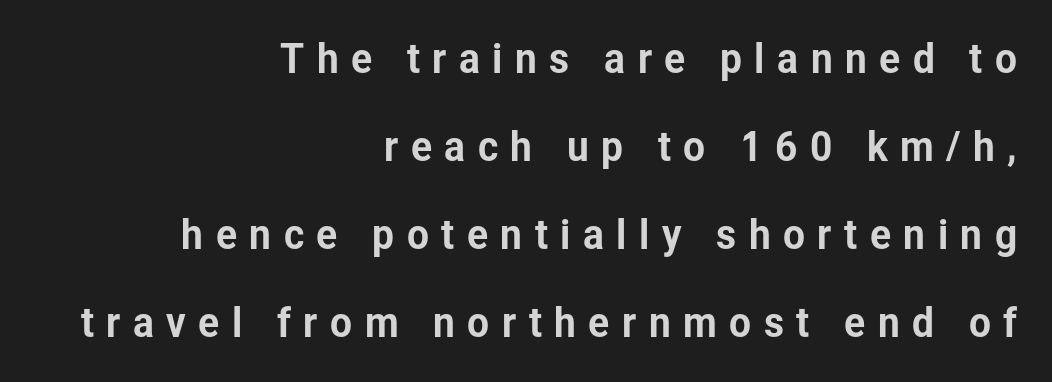
Q: Is the text italic (slanted)? A: No, it is upright.
Q: Is the typeface a serif or a sans-serif typeface? A: Sans-serif.
Q: Is the text underlined? A: No.
Q: How is the paragraph aligned? A: Right-aligned.
Q: Is the spacing between letters normal or unusually wide? A: Unusually wide.
Q: Is the spacing between lines tight, normal or loose? A: Loose.
Q: Width (condensed, normal, or wide)? A: Normal.
Q: Stroke contrast? A: Low.
Q: x-height? A: Medium.
Q: Monospaced? A: No.
